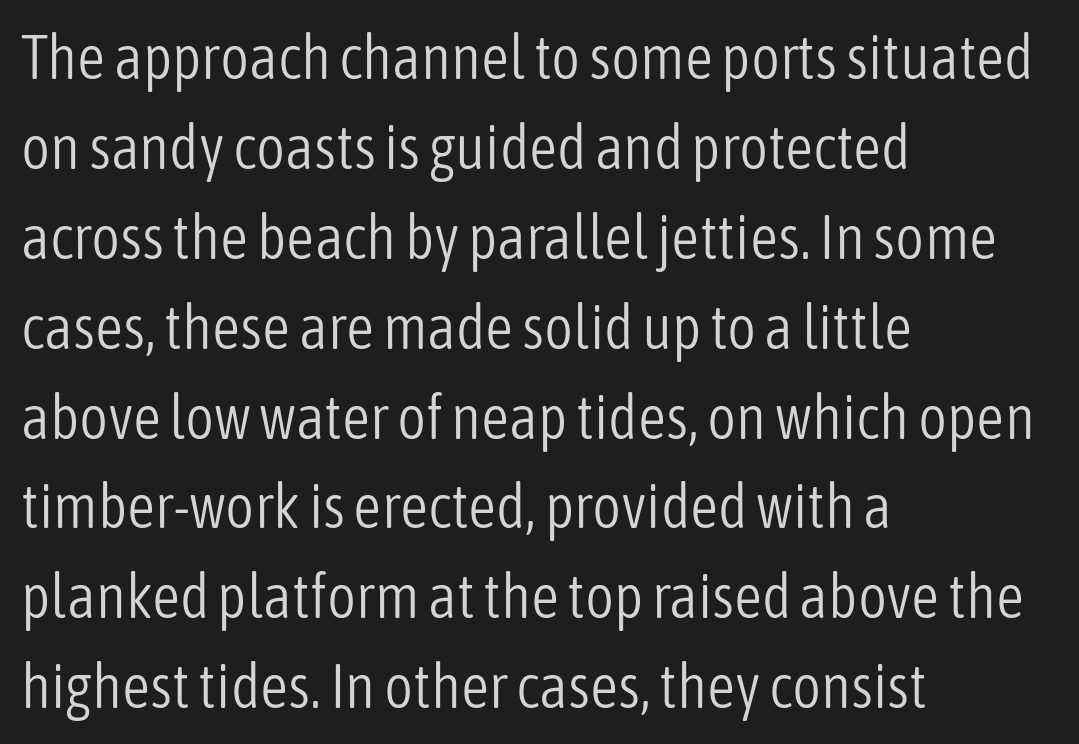
Each stroke keeps to a modest, everyday thickness or less. Here the designer chose a conventional face with non-uniform glyph widths. The vertical gap from one line to the next is medium. Any mark beneath the type? The region is blank. The face used here is rendered with its standard letterfit. This sample uses a sans-serif face.
